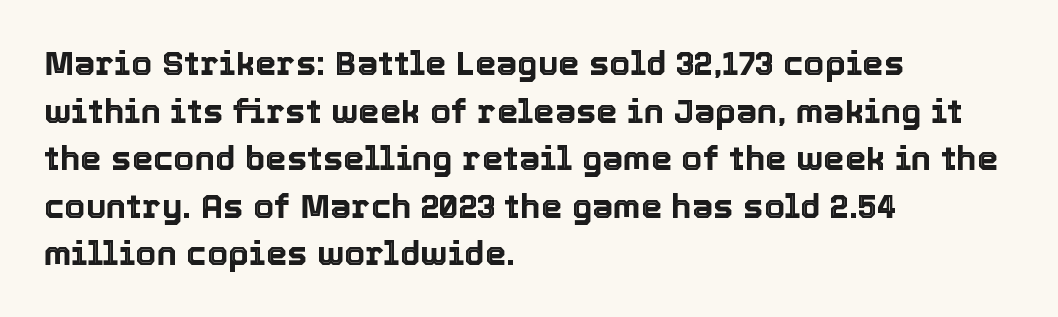
The image shows 34 px text type, upright; set left-aligned, normal line spacing (1.4x), normal letter spacing, not underlined; a medium x-height.
